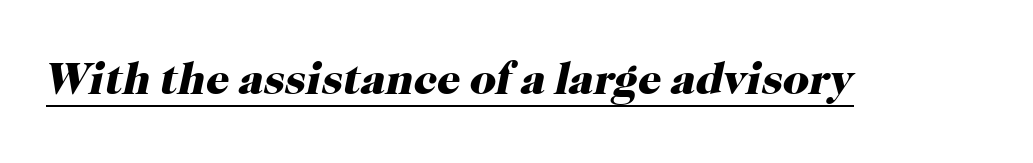
{"serif": "yes", "italic": "yes", "lean": "right", "slant_degrees": 12, "bold": "yes", "weight": "heavy", "width": "normal", "stroke_contrast": "high", "x_height": "medium", "monospaced": "no", "underline": "yes", "letter_spacing": "normal", "letter_spacing_em": 0.0, "glyph_px": 46}
